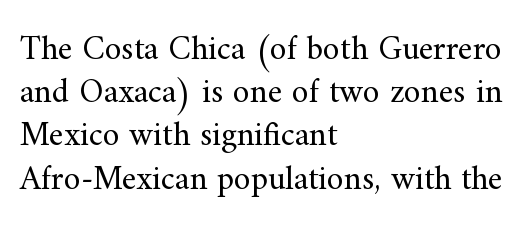
Does extra space separate the letters? No, they use regular spacing. Is there much room between lines? A standard amount, neither cramped nor airy. Typographically, this falls in the serif category. Posture: upright roman.
